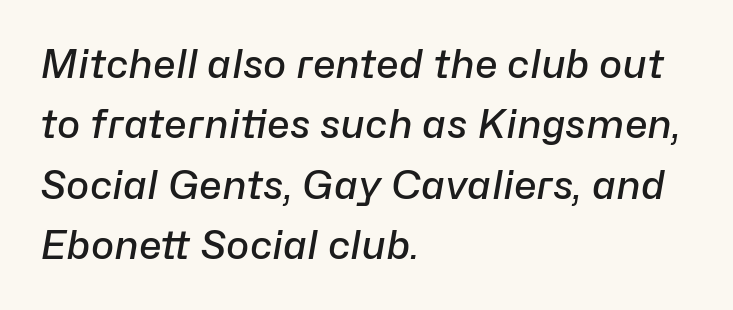
{"italic": "yes", "lean": "right", "slant_degrees": 10, "bold": "semi", "weight": "semibold", "width": "normal", "stroke_contrast": "low", "x_height": "medium", "monospaced": "no", "underline": "no", "align": "left", "line_spacing": "normal", "line_spacing_ratio": 1.55, "letter_spacing": "normal", "letter_spacing_em": 0.0, "glyph_px": 39}
